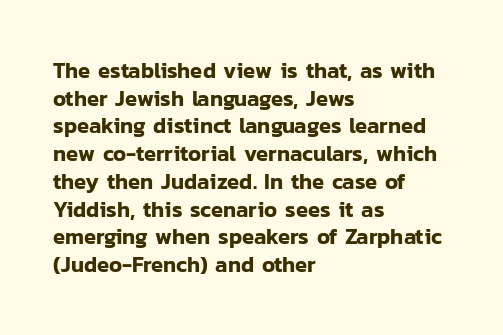
Q: Is the text italic (slanted)? A: No, it is upright.
Q: Is the text underlined? A: No.
Q: How is the paragraph aligned? A: Left-aligned.
Q: Is the spacing between letters normal or unusually wide? A: Normal.
Q: Is the spacing between lines tight, normal or loose? A: Normal.
